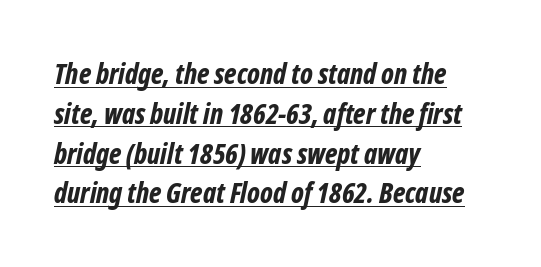
{"italic": "yes", "lean": "right", "slant_degrees": 12, "bold": "yes", "weight": "bold", "width": "condensed", "stroke_contrast": "low", "x_height": "medium", "monospaced": "no", "underline": "yes", "align": "left", "line_spacing": "normal", "line_spacing_ratio": 1.42, "letter_spacing": "normal", "letter_spacing_em": 0.0, "glyph_px": 28}
